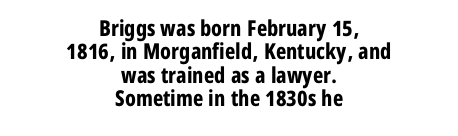
This sample uses an upright cut, with every glyph sitting square on the baseline. I'd describe the lettering as bold — thick and assertive. Typeset on center — no edge is straight. A typesetter would call this leading minimal, almost set solid.
